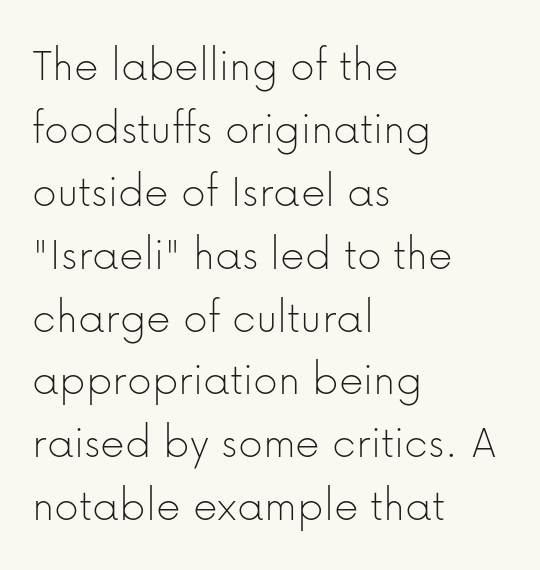
The ragged edge is on the right, which tells us the setting is flush left. These lines are rendered in a variable-pitch font. A clean baseline with only descenders dipping below it. Reading down the column, the eye jumps a familiar distance to each next line. A quiet, ordinary-to-light weight characterises the typeface. The letters carry no serifs — their stems end cleanly without finishing strokes.
